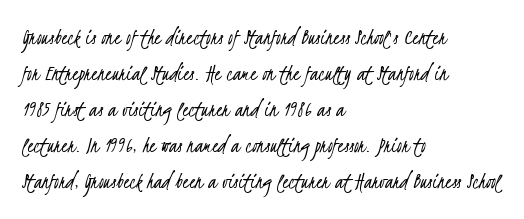
The image shows 24 px text type; set left-aligned, normal line spacing (1.5x), normal letter spacing, not underlined.
